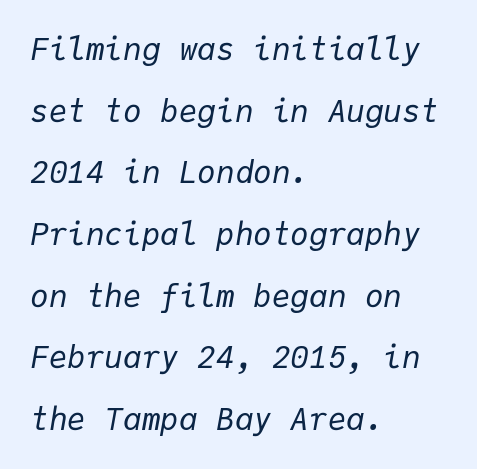
The image shows 31 px regular-weight type, italic (leaning right), monospaced; set left-aligned, loose line spacing (1.99x), normal letter spacing, not underlined; low stroke contrast and a medium x-height.
